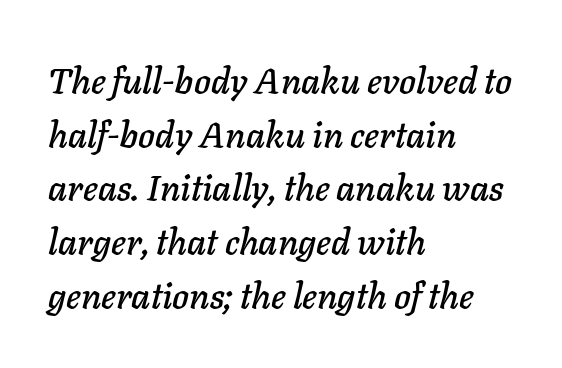
In terms of posture, this sample is oblique. Glance below the letters and you will spot only blank space. Character widths vary here, with narrow letters taking less room than wide ones. Nobody touched the tracking dial on this one.
